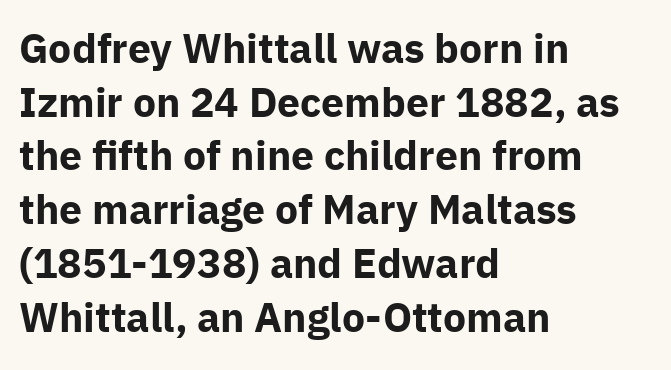
Q: Is the text bold? A: Yes.
Q: Is the text italic (slanted)? A: No, it is upright.
Q: Is the typeface a serif or a sans-serif typeface? A: Sans-serif.
Q: Is the text underlined? A: No.
Q: How is the paragraph aligned? A: Left-aligned.
Q: Is the spacing between letters normal or unusually wide? A: Normal.
Q: Is the spacing between lines tight, normal or loose? A: Normal.
Q: Width (condensed, normal, or wide)? A: Normal.
Q: Stroke contrast? A: Low.
Q: x-height? A: Medium.
Q: Monospaced? A: No.
